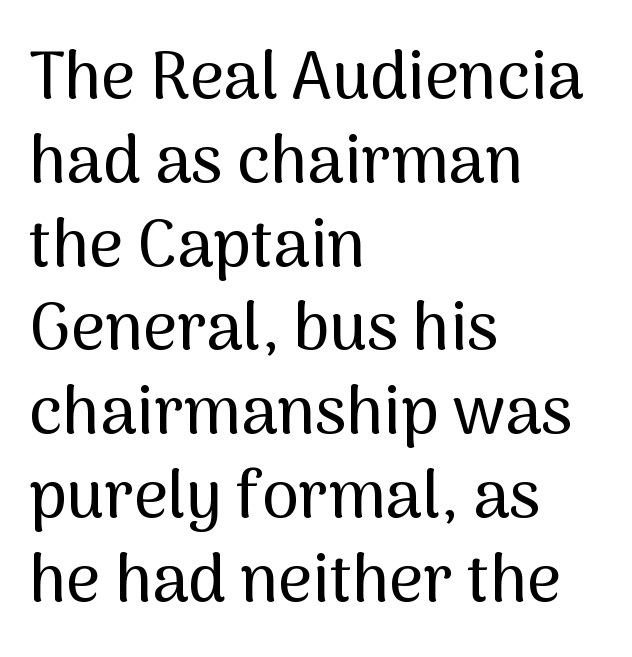
The image shows 66 px sans-serif type, upright; set left-aligned, normal line spacing (1.27x), normal letter spacing, not underlined; medium stroke contrast and a medium x-height.
